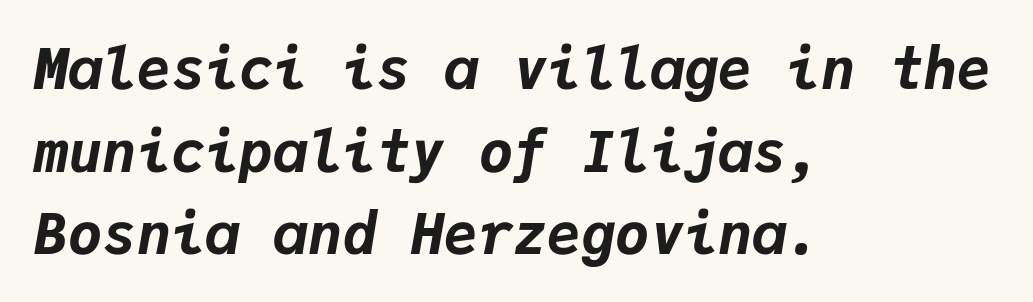
The image shows 57 px bold type, italic (leaning right), monospaced; set left-aligned, normal line spacing (1.45x), normal letter spacing, not underlined; low stroke contrast and a medium x-height.
